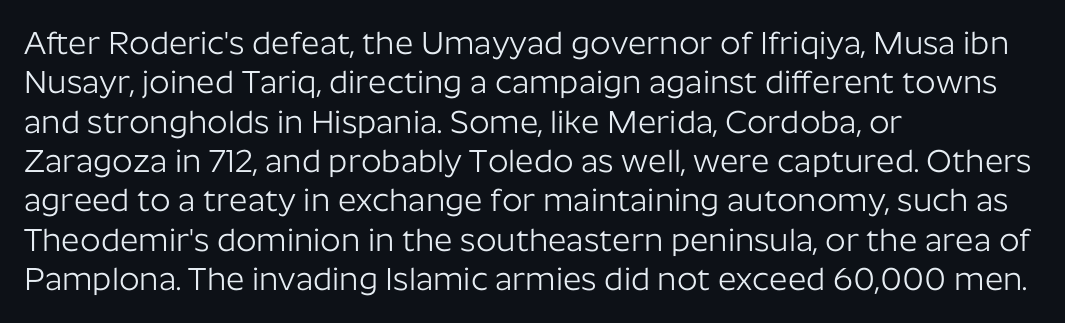
The image shows 32 px light sans-serif type, upright; set left-aligned, line spacing 1.23x, normal letter spacing, not underlined; low stroke contrast and a medium x-height.
